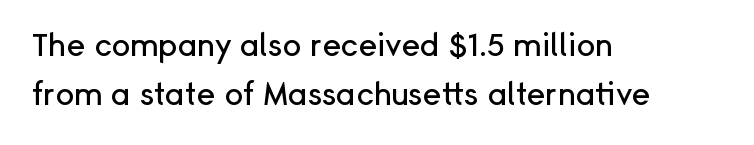
{"serif": "no", "italic": "no", "width": "normal", "stroke_contrast": "low", "x_height": "medium", "monospaced": "no", "underline": "no", "align": "left", "line_spacing": "normal", "line_spacing_ratio": 1.59, "letter_spacing": "normal", "letter_spacing_em": 0.0, "glyph_px": 31}
